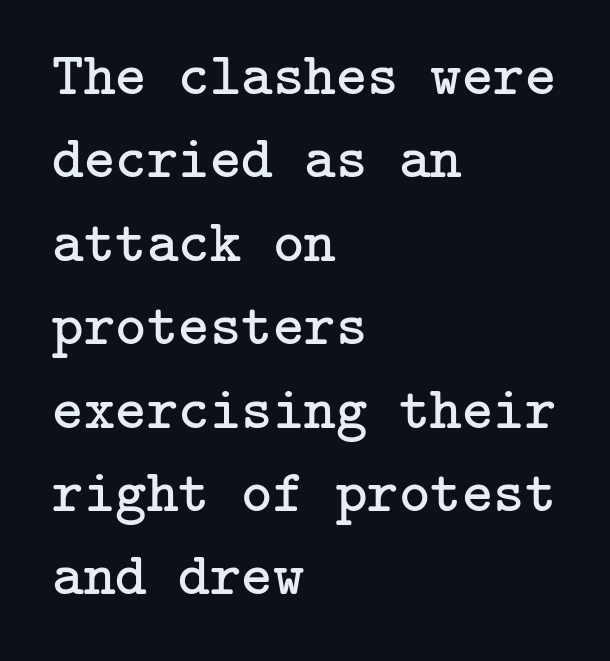
Glance below the letters and you will spot only blank space. Leftover space on each line is placed entirely after the last word. Spacing between characters is what you'd get straight out of the box. Compared with typical paragraphs, the rows here are spaced about the same. Posture: straight, roman, zero tilt. These glyphs show unthickened strokes, regular width or finer.
